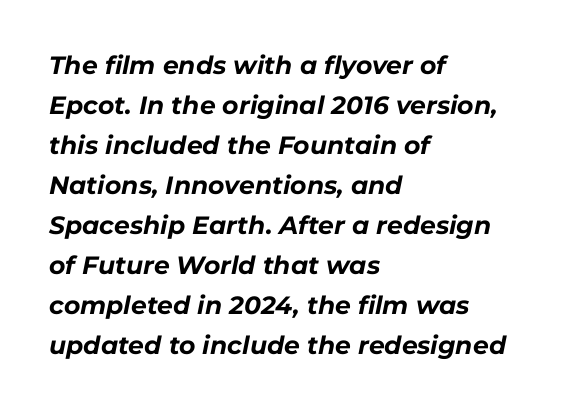
The image shows 25 px bold type, italic (leaning right); set left-aligned, normal line spacing (1.6x), normal letter spacing, not underlined.
